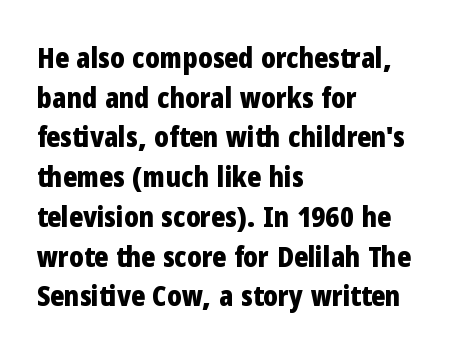
{"serif": "no", "italic": "no", "bold": "yes", "weight": "bold", "width": "condensed", "stroke_contrast": "low", "x_height": "medium", "monospaced": "no", "underline": "no", "align": "left", "line_spacing": "normal", "line_spacing_ratio": 1.37, "letter_spacing": "normal", "letter_spacing_em": 0.0, "glyph_px": 29}
